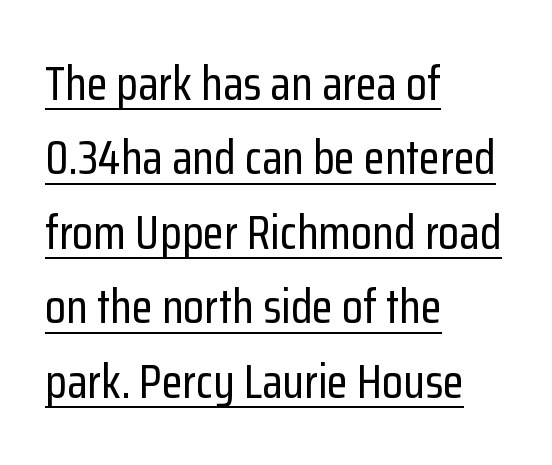
The letters advance in unequal steps, a hallmark of proportional type. The passage shown stacks its lines at a standard gap. A typesetter would call this zero additional tracking. The type sits square on the baseline with zero lean. The string is rendered with underlining switched on. The lines in this sample share a left origin and differ only in where they stop.
